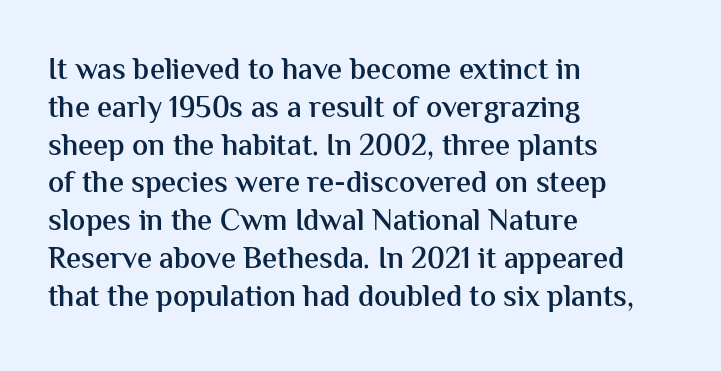
{"serif": "no", "italic": "no", "bold": "semi", "weight": "semibold", "width": "normal", "stroke_contrast": "medium", "x_height": "medium", "monospaced": "no", "underline": "no", "align": "left", "line_spacing": "normal", "line_spacing_ratio": 1.26, "letter_spacing": "normal", "letter_spacing_em": 0.0, "glyph_px": 30}
